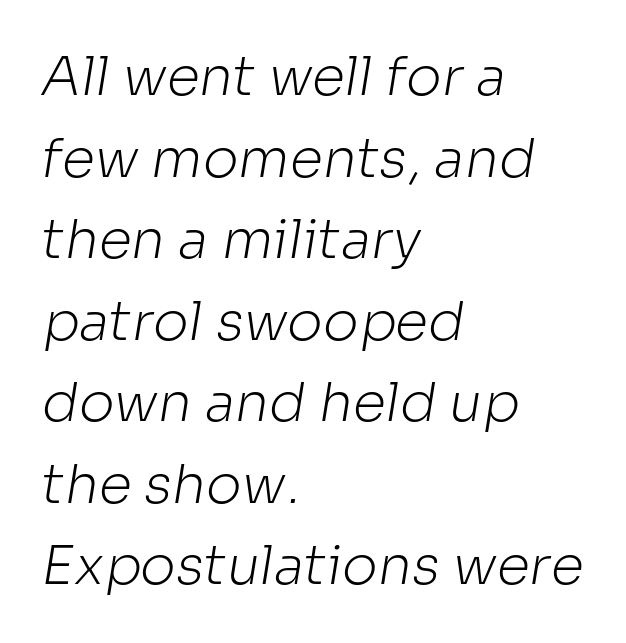
Q: Is the text bold? A: No.
Q: Is the typeface a serif or a sans-serif typeface? A: Sans-serif.
Q: Is the text underlined? A: No.
Q: How is the paragraph aligned? A: Left-aligned.
Q: Is the spacing between letters normal or unusually wide? A: Normal.
Q: Is the spacing between lines tight, normal or loose? A: Normal.
Q: Width (condensed, normal, or wide)? A: Normal.
Q: Stroke contrast? A: Low.
Q: x-height? A: Medium.
Q: Monospaced? A: No.
